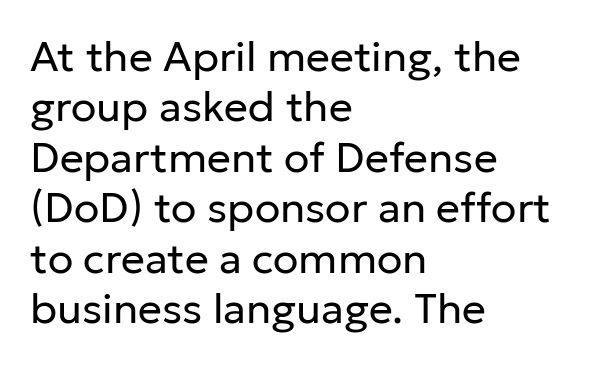
The image shows 42 px regular-weight sans-serif type, upright; set left-aligned, line spacing 1.2x, normal letter spacing, not underlined; low stroke contrast and a medium x-height.
